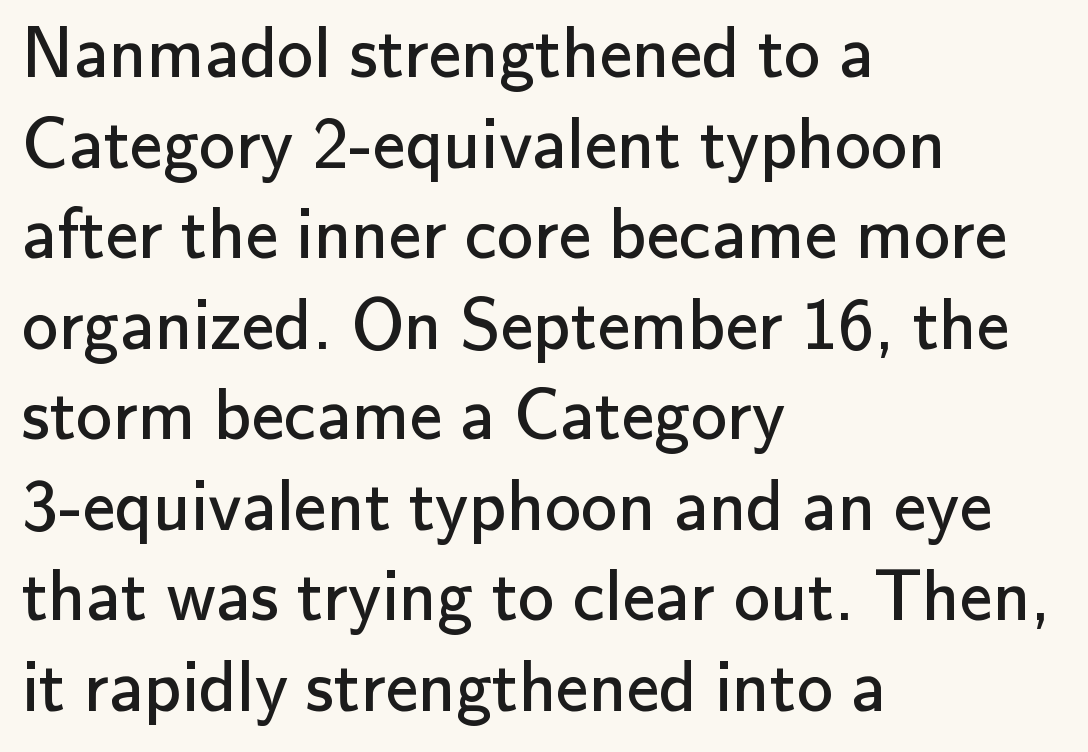
The area under the type is left untouched. Unlike italic type, these characters show no tilt at all. These lines are composed in type without serifs. Compared with a centered layout, this one pins lines to the left instead. How are the letters spaced? Ordinarily, with no added tracking.
